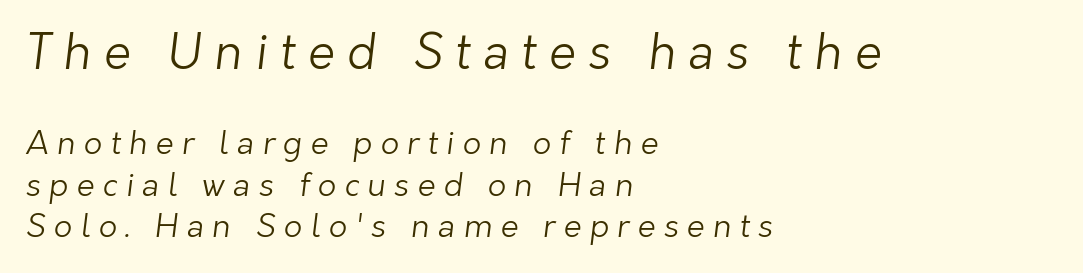
The image shows 48 px light sans-serif type; set left-aligned, normal line spacing (1.29x), unusually wide letter spacing (+0.26 em), not underlined; the first (top) block is 1.5x larger; low stroke contrast and a medium x-height.
